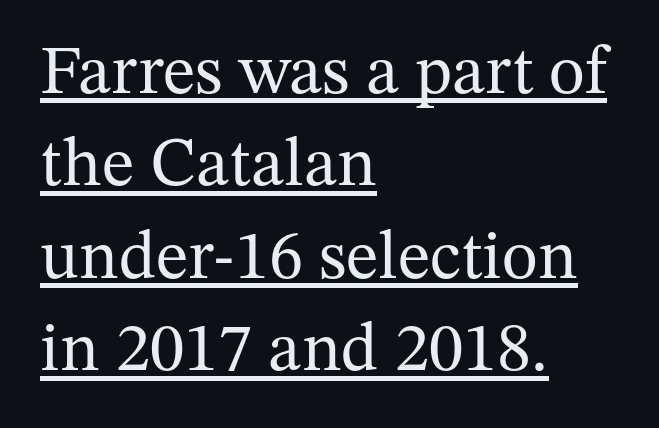
The image shows 69 px regular-weight serif type, upright; set left-aligned, normal line spacing (1.34x), normal letter spacing, underlined; medium stroke contrast and a medium x-height.
